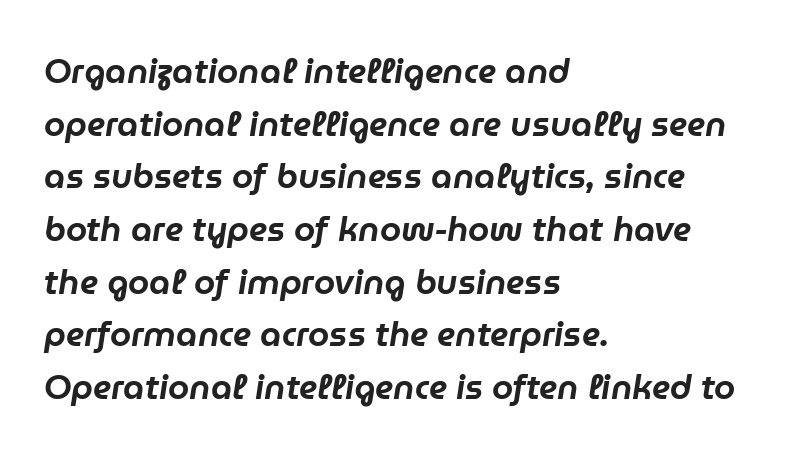
This rendering features lettering with no underline. Alignment: flush left. Compared with typical body copy, the letter spacing here is the same. Designer's note — italics engaged.
